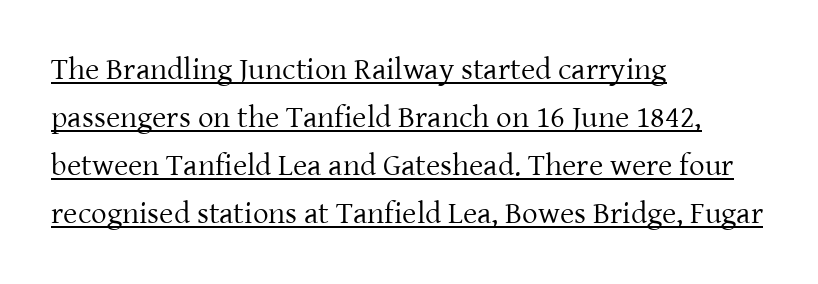
The face used here is rendered with its standard letterfit. Proportional: the letters do not fall into vertical columns. Nope, not italic — everything's standing straight. Underlined type. Line starts are locked; line ends wander.
